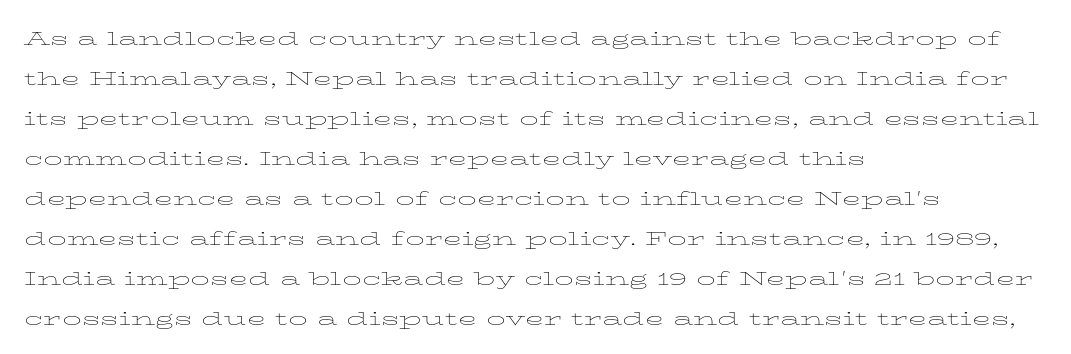
{"italic": "no", "bold": "no", "underline": "no", "align": "left", "line_spacing": "normal", "line_spacing_ratio": 1.6, "letter_spacing": "normal", "letter_spacing_em": 0.0, "glyph_px": 25}
